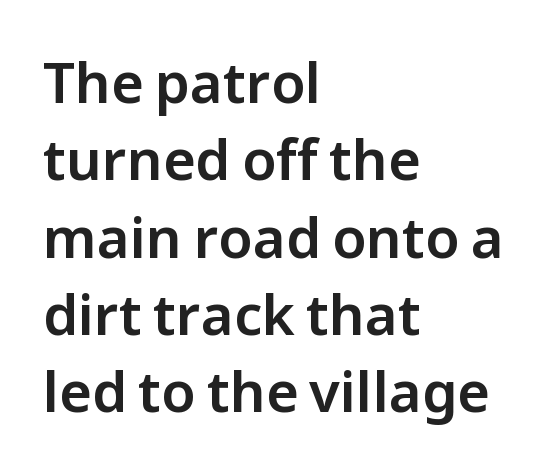
Q: Is the text italic (slanted)? A: No, it is upright.
Q: Is the typeface a serif or a sans-serif typeface? A: Sans-serif.
Q: Is the text underlined? A: No.
Q: How is the paragraph aligned? A: Left-aligned.
Q: Is the spacing between letters normal or unusually wide? A: Normal.
Q: Is the spacing between lines tight, normal or loose? A: Normal.
Q: Width (condensed, normal, or wide)? A: Normal.
Q: Stroke contrast? A: Low.
Q: x-height? A: Medium.
Q: Monospaced? A: No.
